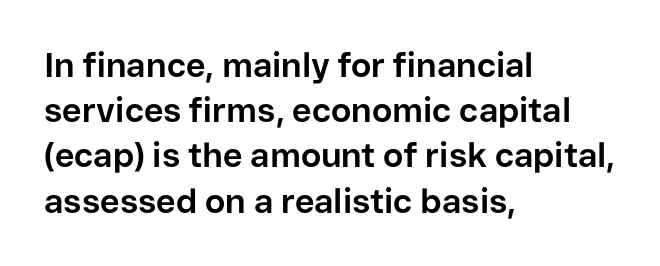
When letters stand straight like this, we call the style roman or upright. Horizontally, the lines are justified to the leading edge only. Spacing verdict: proportional, widths tailored to each character. The leading is moderate, giving the passage an even texture. On the weight axis this lands at bold, roughly 700. Look at the tracking — it's just the regular setting, nothing added.
